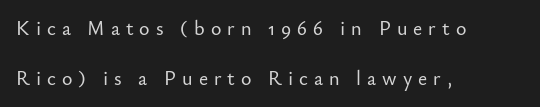
Does the leading feel generous? Absolutely, it's lavish. Ordinary non-slanted type is in use. The face used here is rendered with a markedly widened letterfit. Check the space under the baseline: it is left empty.
